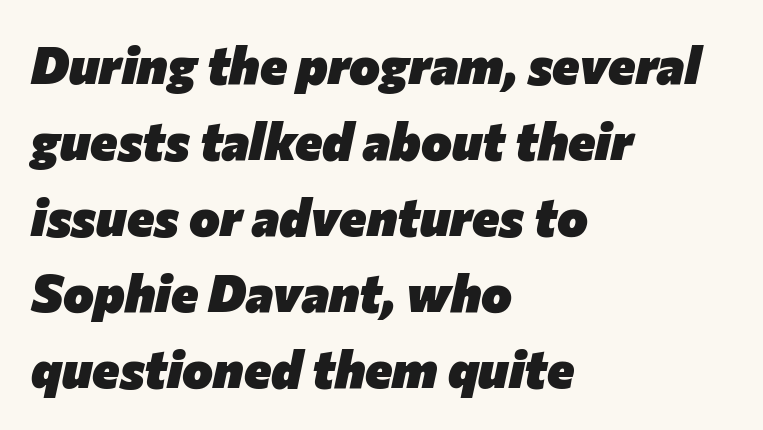
Q: Is the text bold? A: Yes.
Q: Is the text italic (slanted)? A: Yes, it leans right by about 12 degrees.
Q: Is the text underlined? A: No.
Q: How is the paragraph aligned? A: Left-aligned.
Q: Is the spacing between letters normal or unusually wide? A: Normal.
Q: Is the spacing between lines tight, normal or loose? A: Normal.
Q: Width (condensed, normal, or wide)? A: Normal.
Q: Stroke contrast? A: Low.
Q: x-height? A: Medium.
Q: Monospaced? A: No.
